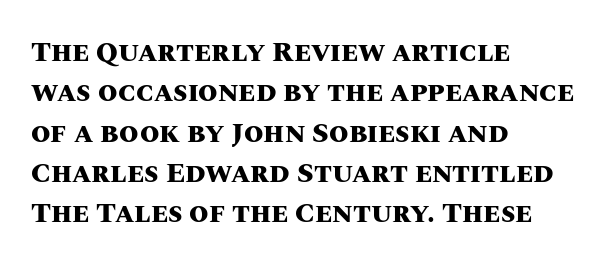
These lines carry a lot of weight — the face is fully bold. Is this a fixed-width face? No — the glyphs have proportional, varying widths. A normal amount of white space separates one row of letters from the next. Glyph-to-glyph distance matches everyday printed text. The typography opts for an upright posture over an oblique one.
